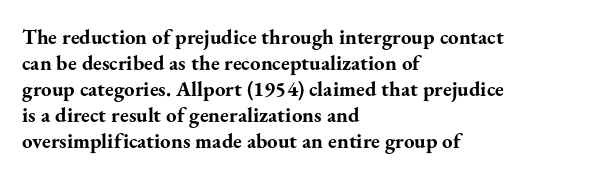
The image shows 21 px bold type, upright; set left-aligned, line spacing 1.24x, normal letter spacing, not underlined.
